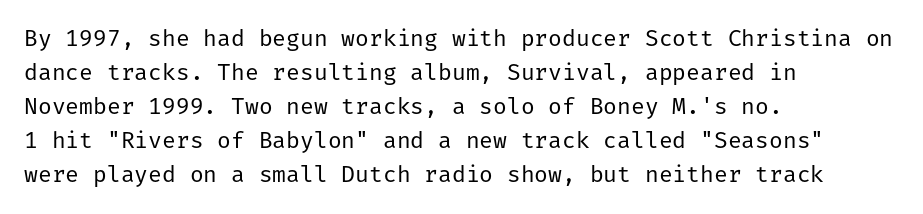
The image shows 23 px text type, upright; set left-aligned, normal line spacing (1.48x), normal letter spacing, not underlined.
